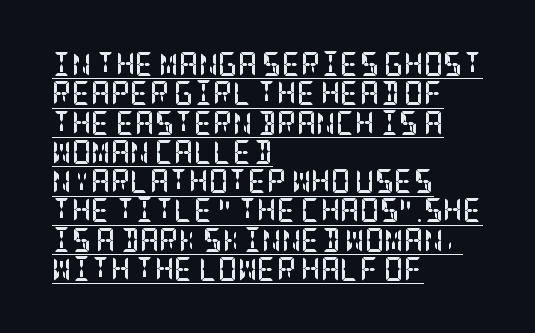
A dark, heavy texture on the line: the type is bold. Here the glyphs are tracked normally, forming tight word shapes. Notice how the stems are strictly vertical — no italics here. This rendering uses left alignment, leaving the right contour irregular.
